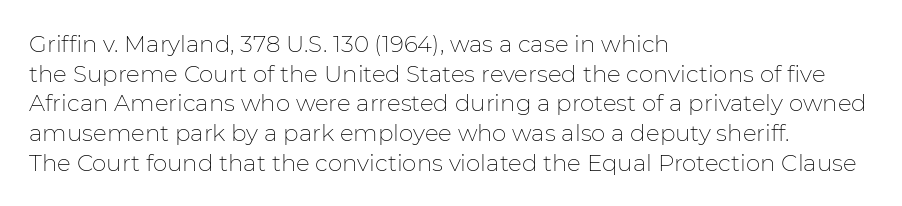
Q: Is the text bold? A: No.
Q: Is the text italic (slanted)? A: No, it is upright.
Q: Is the text underlined? A: No.
Q: How is the paragraph aligned? A: Left-aligned.
Q: Is the spacing between letters normal or unusually wide? A: Normal.
Q: Is the spacing between lines tight, normal or loose? A: Normal.
